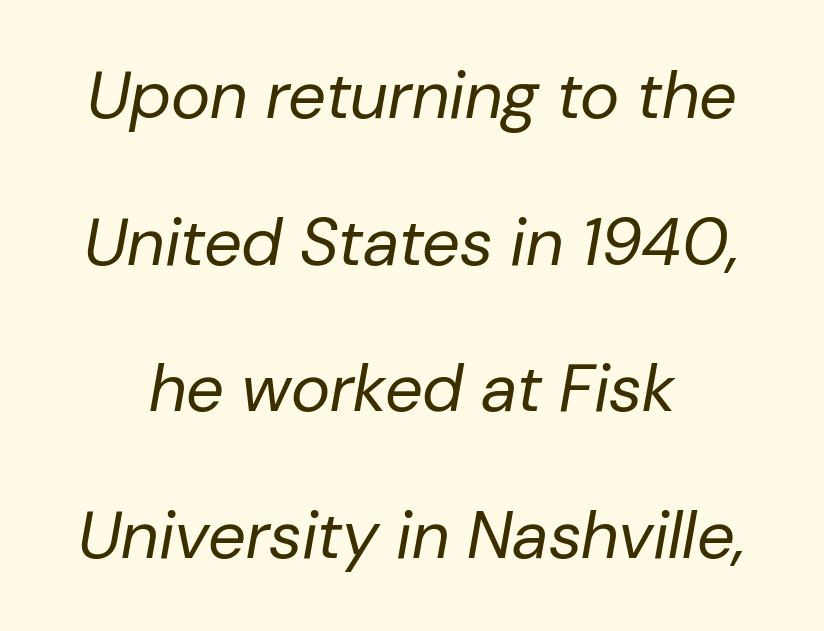
Quick note: underline off. The letters are slanted; this is an italic face. The lines are spread far apart with generous leading. The passage shown is typed in a proportional face where columns would drift.
